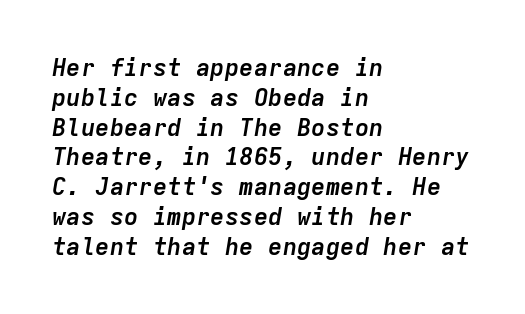
Q: Is the text bold? A: Yes.
Q: Is the text italic (slanted)? A: Yes, it leans right by about 9 degrees.
Q: Is the text underlined? A: No.
Q: How is the paragraph aligned? A: Left-aligned.
Q: Is the spacing between letters normal or unusually wide? A: Normal.
